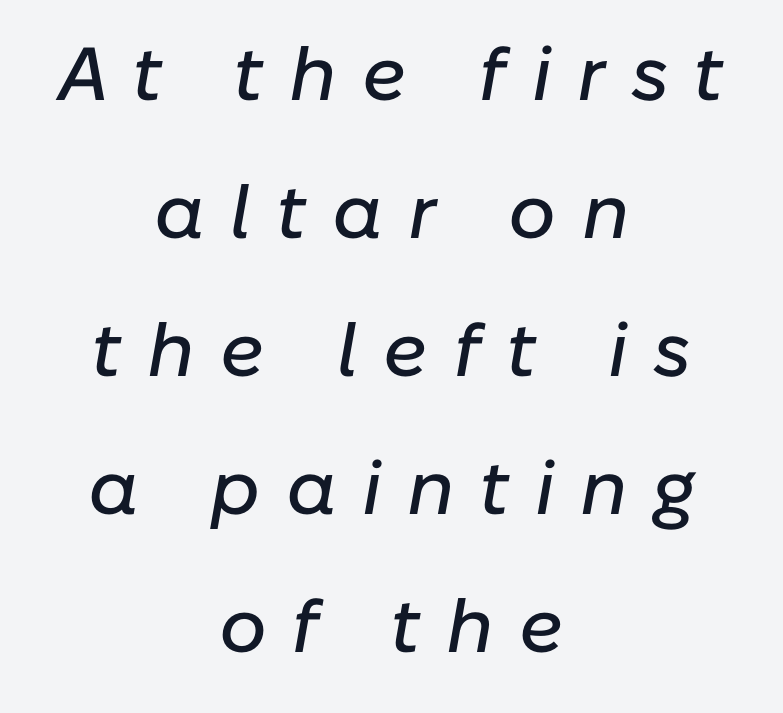
The passage shown has open, widely tracked lettering throughout. Bare-footed words on every line. Leftover space on each line is divided equally before and after the words. Note the varied advance widths — an 'i' is clearly narrower than an 'm'. Quick note: italic.
